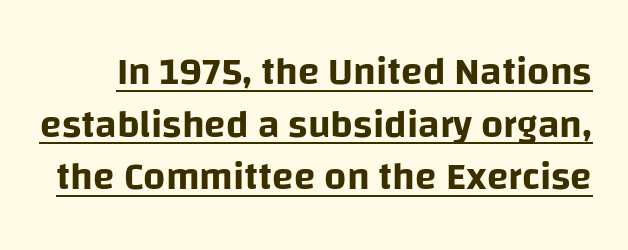
The image shows 39 px sans-serif type, upright; set normal line spacing (1.35x), normal letter spacing, underlined; low stroke contrast and a large x-height.
